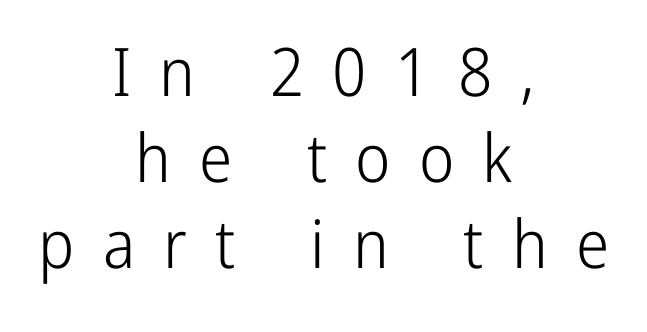
Q: Is the text bold? A: No.
Q: Is the text italic (slanted)? A: No, it is upright.
Q: Is the typeface a serif or a sans-serif typeface? A: Sans-serif.
Q: Is the text underlined? A: No.
Q: How is the paragraph aligned? A: Centered.
Q: Is the spacing between letters normal or unusually wide? A: Unusually wide.
Q: Is the spacing between lines tight, normal or loose? A: Normal.
Q: Width (condensed, normal, or wide)? A: Condensed.
Q: Stroke contrast? A: Low.
Q: x-height? A: Medium.
Q: Monospaced? A: No.
